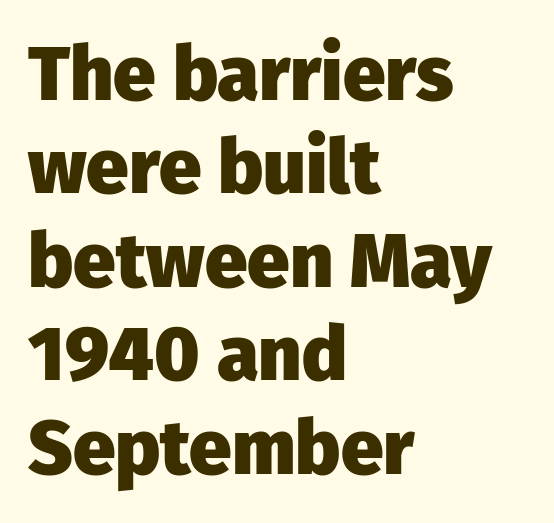
The image shows 76 px heavy sans-serif type, upright; set left-aligned, line spacing 1.23x, normal letter spacing, not underlined; low stroke contrast and a medium x-height.
